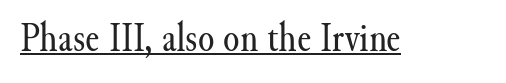
Q: Is the text bold? A: No.
Q: Is the text italic (slanted)? A: No, it is upright.
Q: Is the typeface a serif or a sans-serif typeface? A: Serif.
Q: Is the text underlined? A: Yes.
Q: Is the spacing between letters normal or unusually wide? A: Normal.
Q: Width (condensed, normal, or wide)? A: Normal.
Q: Stroke contrast? A: Medium.
Q: x-height? A: Small.
Q: Monospaced? A: No.
